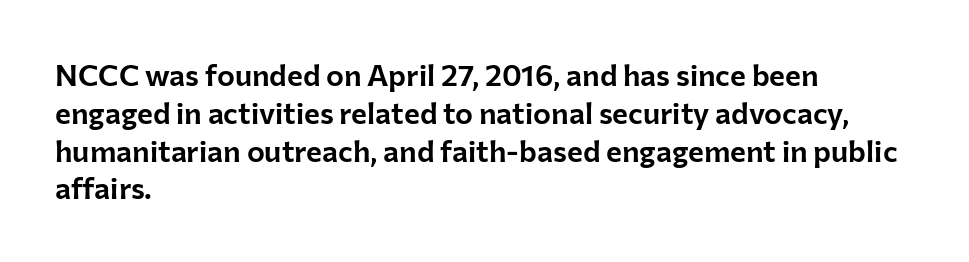
{"serif": "no", "italic": "no", "width": "normal", "stroke_contrast": "low", "x_height": "medium", "monospaced": "no", "underline": "no", "align": "left", "line_spacing": "normal", "line_spacing_ratio": 1.26, "letter_spacing": "normal", "letter_spacing_em": 0.0, "glyph_px": 30}
